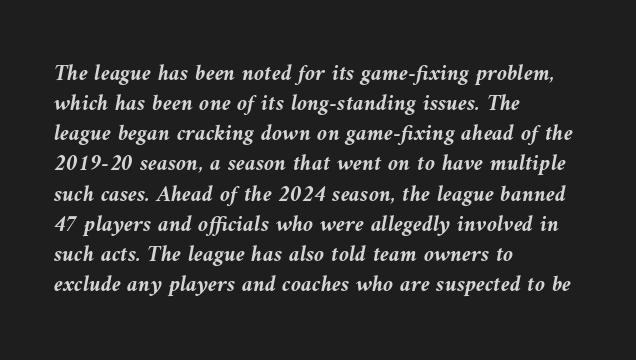
Q: Is the text bold? A: Yes.
Q: Is the text italic (slanted)? A: Yes, it leans left by about 9 degrees.
Q: Is the text underlined? A: No.
Q: How is the paragraph aligned? A: Left-aligned.
Q: Is the spacing between letters normal or unusually wide? A: Normal.
Q: Is the spacing between lines tight, normal or loose? A: Normal.
